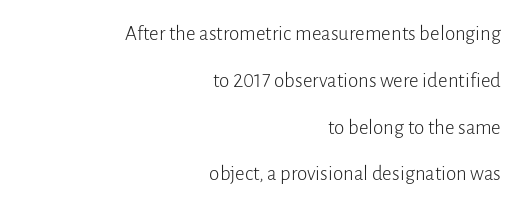
The image shows 21 px text type, upright; set right-aligned, loose line spacing (2.23x), normal letter spacing, not underlined.
